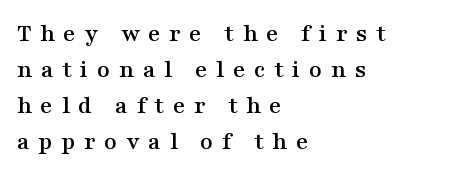
{"italic": "no", "underline": "no", "align": "left", "line_spacing": "normal", "line_spacing_ratio": 1.39, "letter_spacing": "wide", "letter_spacing_em": 0.33, "glyph_px": 26}
